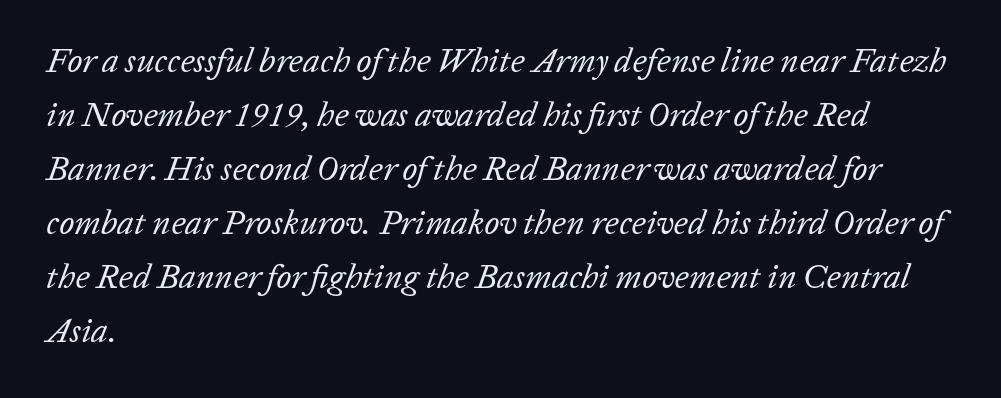
{"italic": "yes", "lean": "right", "slant_degrees": 20, "bold": "no", "weight": "regular", "width": "normal", "stroke_contrast": "low", "x_height": "medium", "monospaced": "no", "underline": "no", "align": "left", "line_spacing": "normal", "line_spacing_ratio": 1.59, "letter_spacing": "normal", "letter_spacing_em": 0.0, "glyph_px": 34}
